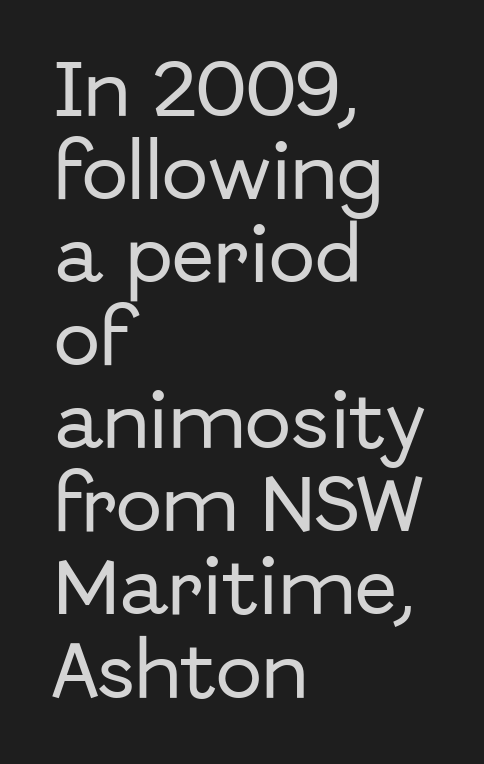
Honestly, there is no underline to notice here at all. The face used here is proportionally spaced, like ordinary book or web type. Regarding serifs, this sample does without them. The tracking reads as untouched default to a designer's eye.
